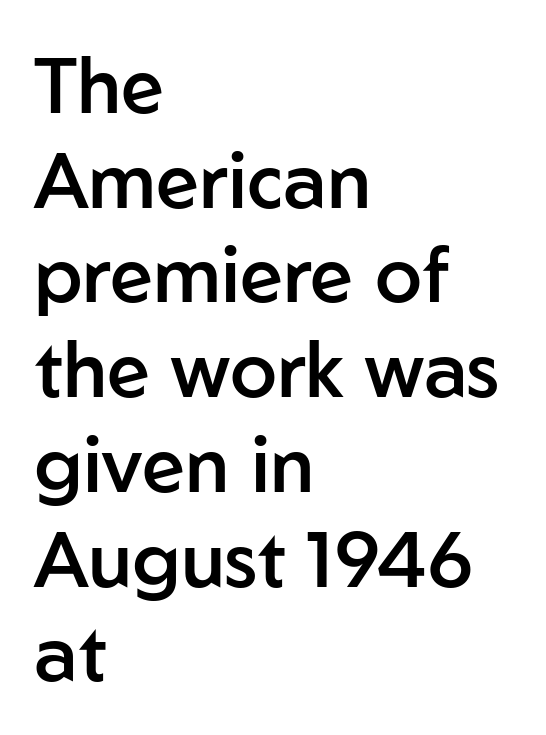
The image shows 77 px semibold sans-serif type, upright; set left-aligned, line spacing 1.23x, normal letter spacing, not underlined; low stroke contrast and a medium x-height.
